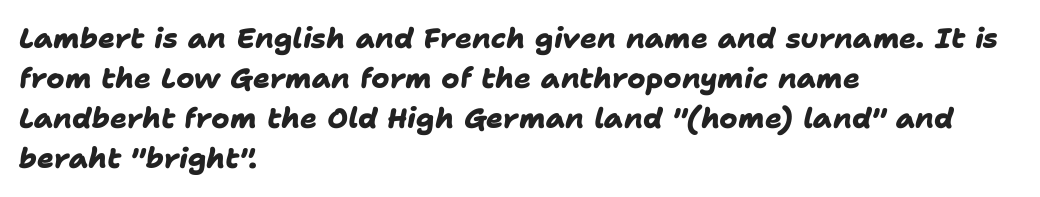
{"serif": "no", "bold": "yes", "weight": "heavy", "width": "normal", "stroke_contrast": "low", "x_height": "medium", "monospaced": "no", "underline": "no", "align": "left", "line_spacing": "normal", "line_spacing_ratio": 1.43, "letter_spacing": "normal", "letter_spacing_em": 0.0, "glyph_px": 28}
